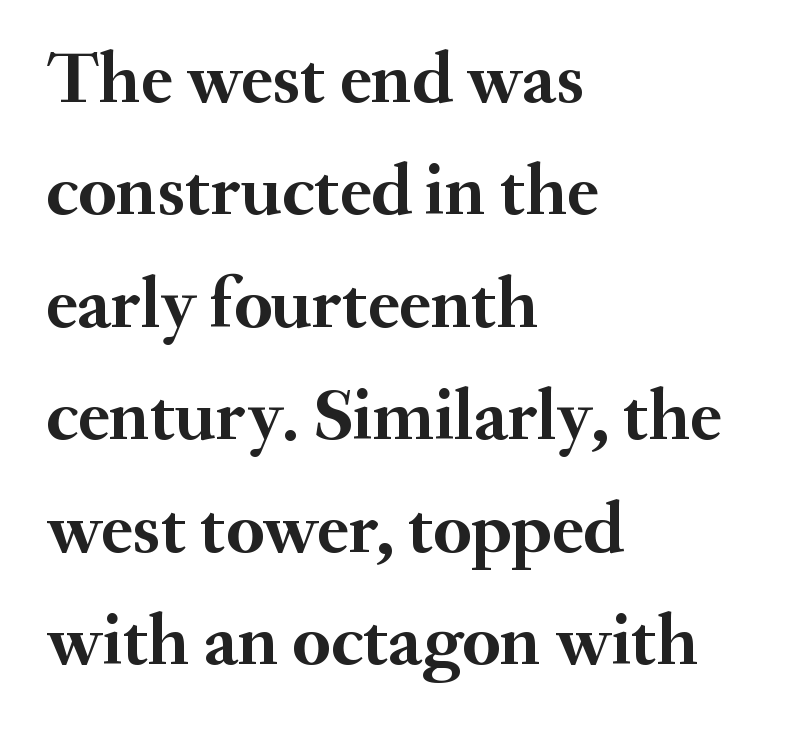
{"serif": "yes", "italic": "no", "bold": "yes", "weight": "semibold", "width": "normal", "stroke_contrast": "medium", "x_height": "small", "monospaced": "no", "underline": "no", "align": "left", "line_spacing": "normal", "line_spacing_ratio": 1.54, "letter_spacing": "normal", "letter_spacing_em": 0.0, "glyph_px": 73}
